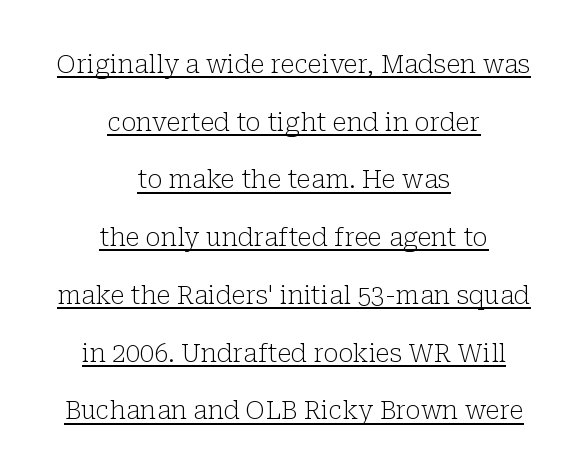
Q: Is the text bold? A: No.
Q: Is the text italic (slanted)? A: No, it is upright.
Q: Is the text underlined? A: Yes.
Q: How is the paragraph aligned? A: Centered.
Q: Is the spacing between letters normal or unusually wide? A: Normal.
Q: Is the spacing between lines tight, normal or loose? A: Loose.
